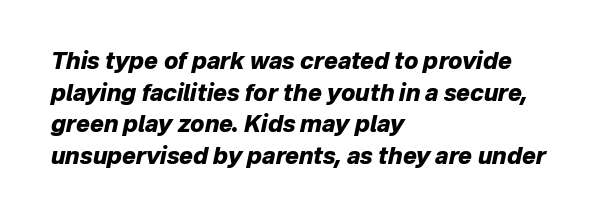
The image shows 23 px bold type, italic (leaning right); set left-aligned, normal line spacing (1.38x), normal letter spacing, not underlined.
